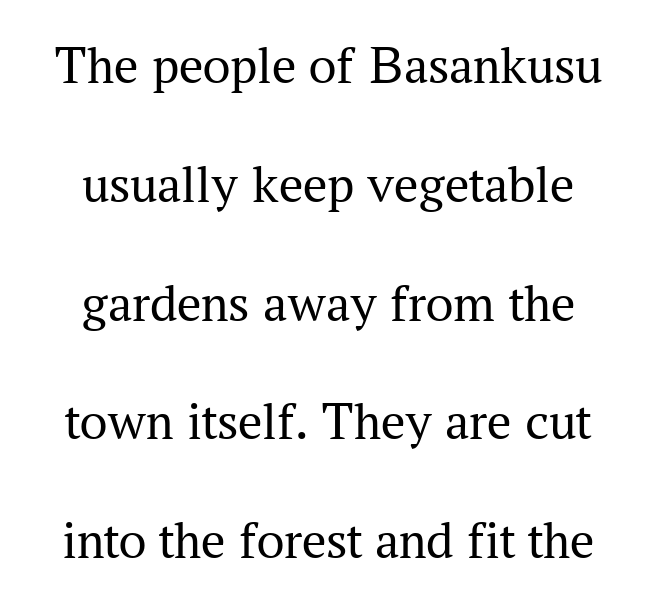
{"serif": "yes", "italic": "no", "bold": "no", "weight": "regular", "width": "normal", "stroke_contrast": "medium", "x_height": "medium", "monospaced": "no", "underline": "no", "align": "center", "line_spacing": "loose", "line_spacing_ratio": 2.2, "letter_spacing": "normal", "letter_spacing_em": 0.0, "glyph_px": 54}
